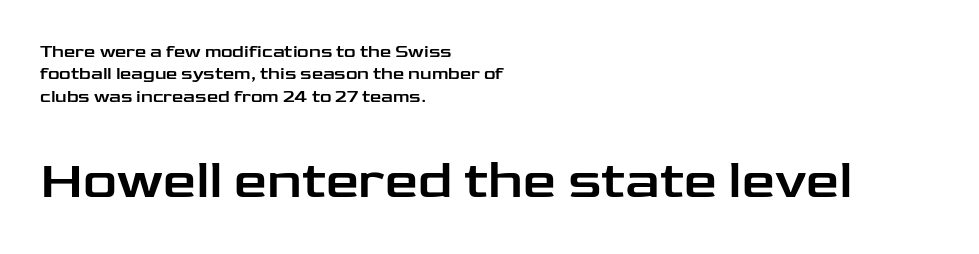
Nobody drew a line under any word here. Short note: letters normally spaced. Left-aligned paragraph, ragged on the right. The lettering stays uniformly vertical, giving the passage a roman look. A typesetter would call this proportional, since set widths differ per character.
